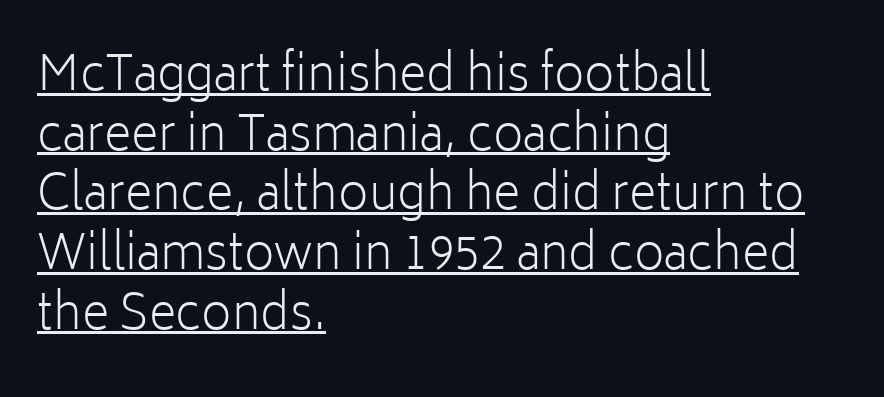
One-word summary of the alignment: left. This is not heavy type; no bold has been used. The line-height multiplier appears to be the usual default. Character widths vary here, with narrow letters taking less room than wide ones. Emphasis is given by a line drawn under the lettering.
